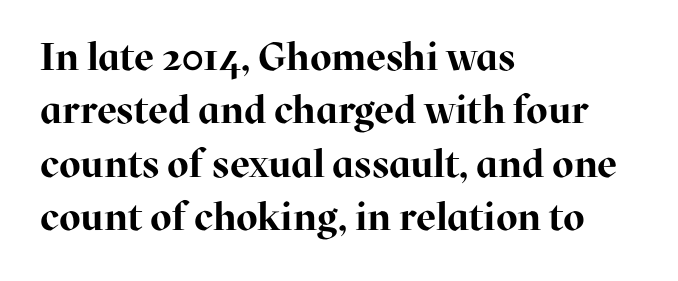
Heft: maximum for text — a bold. Each letter's strokes conclude with small projecting serifs. Think of a printed novel: that variable character pitch is what you see here. The words here are not underlined. Here the glyphs are tracked normally, forming tight word shapes.
